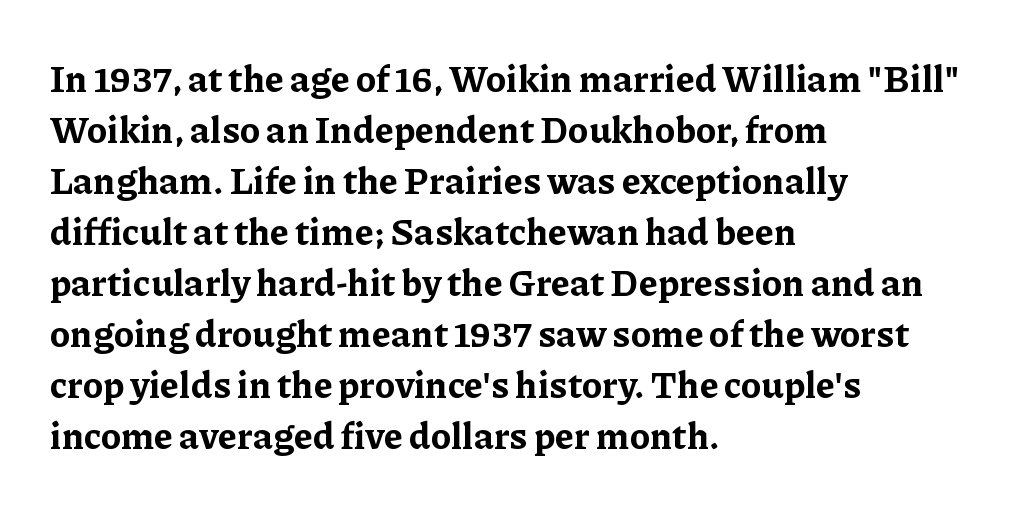
Q: Is the text bold? A: Yes.
Q: Is the text italic (slanted)? A: No, it is upright.
Q: Is the typeface a serif or a sans-serif typeface? A: Serif.
Q: Is the text underlined? A: No.
Q: How is the paragraph aligned? A: Left-aligned.
Q: Is the spacing between letters normal or unusually wide? A: Normal.
Q: Is the spacing between lines tight, normal or loose? A: Normal.
Q: Width (condensed, normal, or wide)? A: Normal.
Q: Stroke contrast? A: Low.
Q: x-height? A: Medium.
Q: Monospaced? A: No.
